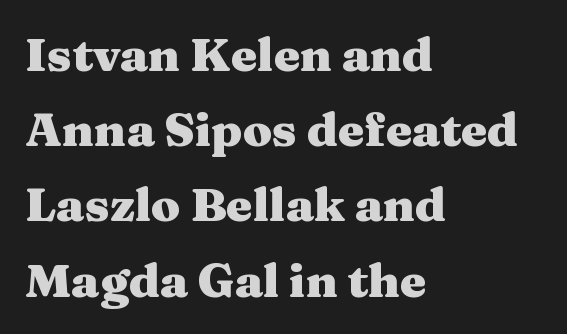
The text block is weighted toward the left margin, trailing off unevenly rightward. In terms of leading, this rendering sits right in the middle. These lines were composed using upright roman letters. Type style note: has serifs.
